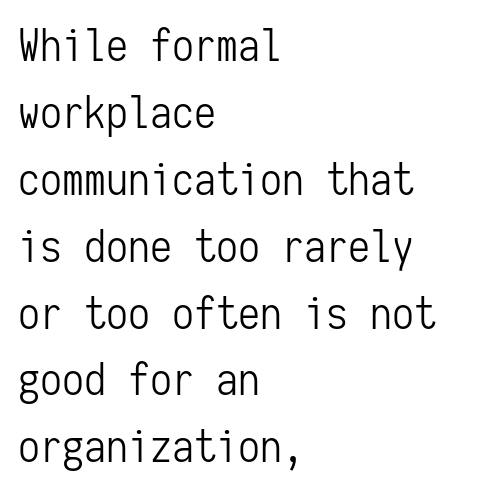
Q: Is the text bold? A: No.
Q: Is the text italic (slanted)? A: No, it is upright.
Q: Is the typeface a serif or a sans-serif typeface? A: Sans-serif.
Q: Is the text underlined? A: No.
Q: How is the paragraph aligned? A: Left-aligned.
Q: Is the spacing between letters normal or unusually wide? A: Normal.
Q: Is the spacing between lines tight, normal or loose? A: Normal.
Q: Width (condensed, normal, or wide)? A: Condensed.
Q: Stroke contrast? A: Low.
Q: x-height? A: Medium.
Q: Monospaced? A: Yes.
